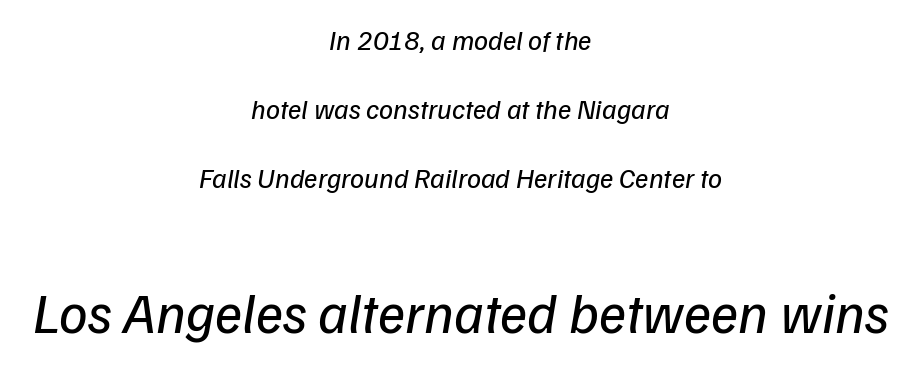
{"serif": "no", "bold": "no", "weight": "regular", "width": "normal", "stroke_contrast": "low", "x_height": "medium", "monospaced": "no", "underline": "no", "align": "center", "line_spacing": "loose", "line_spacing_ratio": 2.47, "letter_spacing": "normal", "letter_spacing_em": 0.0, "larger_block": "second", "size_ratio": 2.04, "glyph_px": 57}
